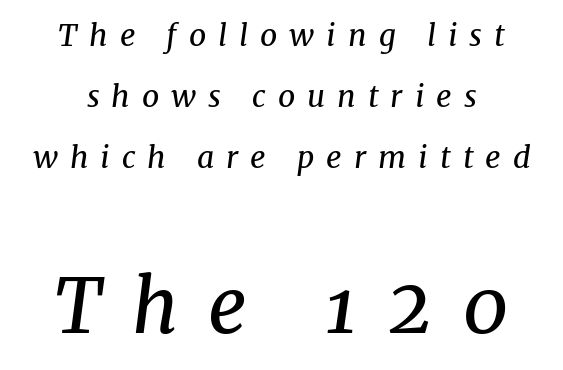
Serifs: yes, visible at the terminals of the letterforms. The rendering positions every line midway between the sides. Italic? Definitely — the glyphs are oblique. One glance says open: line gaps are wider than usual.
